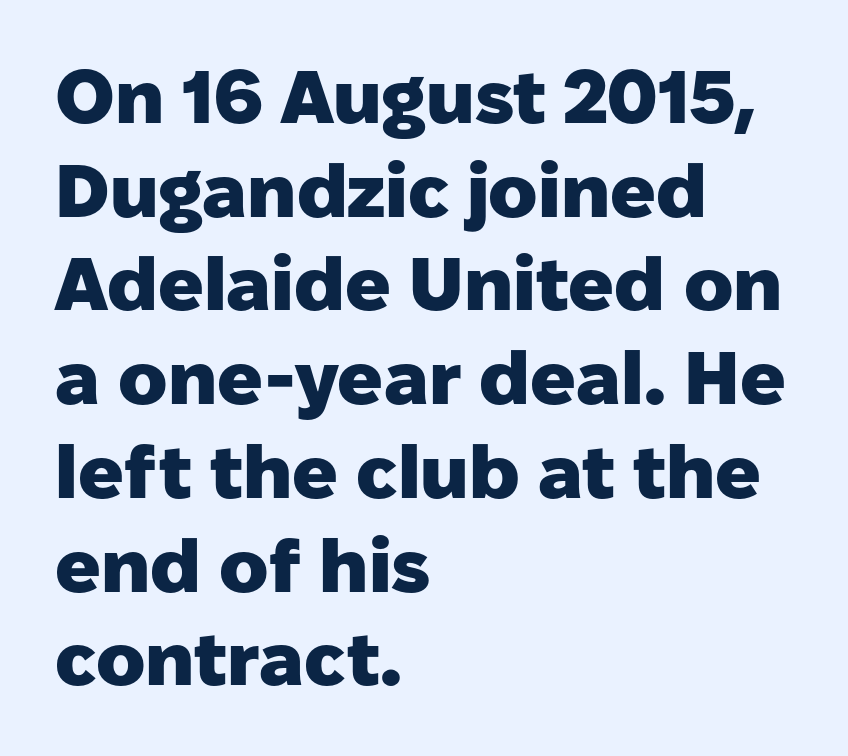
The image shows 75 px heavy sans-serif type, upright; set left-aligned, normal line spacing (1.25x), normal letter spacing, not underlined; low stroke contrast and a medium x-height.
